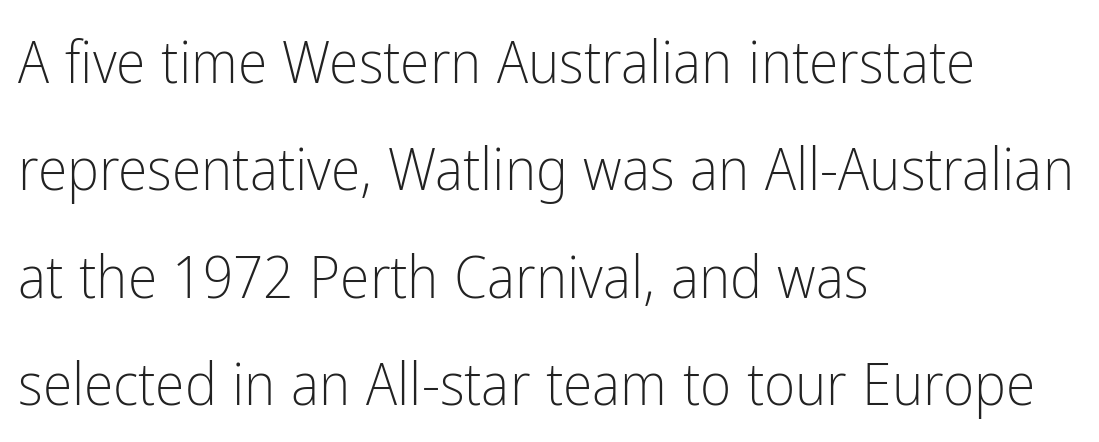
Unbolded letterforms with no extra heft. Nothing unusual about the tracking: characters are spaced as the font intends. Is this a fixed-width face? No — the glyphs have proportional, varying widths. Notice how the passage keeps a crisp vertical edge on the left only.
